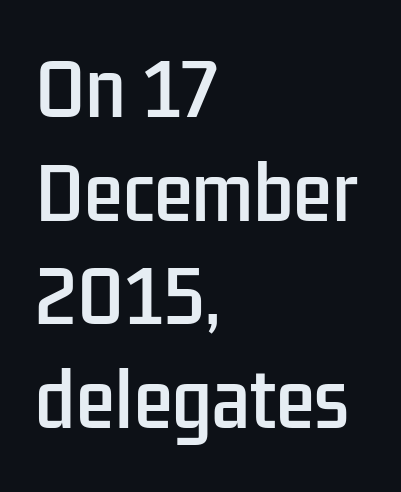
Q: Is the text italic (slanted)? A: No, it is upright.
Q: Is the typeface a serif or a sans-serif typeface? A: Sans-serif.
Q: Is the text underlined? A: No.
Q: How is the paragraph aligned? A: Left-aligned.
Q: Is the spacing between letters normal or unusually wide? A: Normal.
Q: Is the spacing between lines tight, normal or loose? A: Normal.
Q: Width (condensed, normal, or wide)? A: Condensed.
Q: Stroke contrast? A: Low.
Q: x-height? A: Medium.
Q: Monospaced? A: No.
